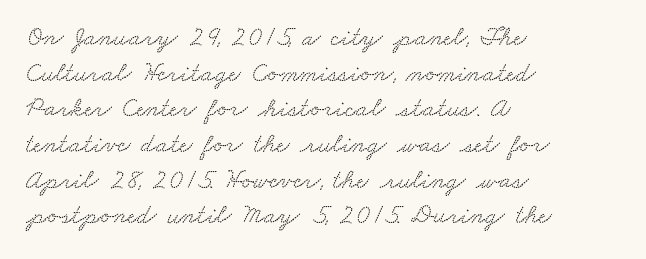
Q: Is the text underlined? A: No.
Q: How is the paragraph aligned? A: Left-aligned.
Q: Is the spacing between letters normal or unusually wide? A: Normal.
Q: Is the spacing between lines tight, normal or loose? A: Normal.
